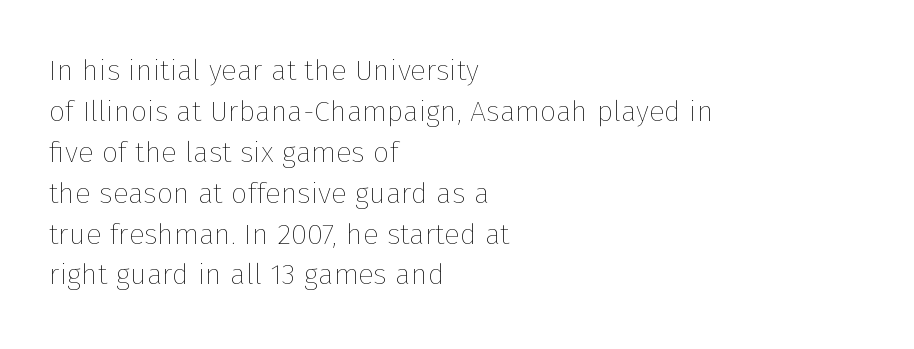
The face used here is proportionally spaced, like ordinary book or web type. One-word summary of the alignment: left. Bold? No — there's no thickening of the strokes. The lines sit at an ordinary, default distance from one another. Has an underline been added? It has not.
